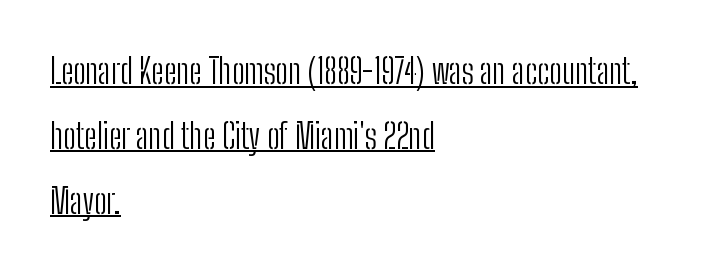
Q: Is the text bold? A: No.
Q: Is the text italic (slanted)? A: No, it is upright.
Q: Is the typeface a serif or a sans-serif typeface? A: Sans-serif.
Q: Is the text underlined? A: Yes.
Q: How is the paragraph aligned? A: Left-aligned.
Q: Is the spacing between letters normal or unusually wide? A: Normal.
Q: Is the spacing between lines tight, normal or loose? A: Loose.
Q: Width (condensed, normal, or wide)? A: Condensed.
Q: Stroke contrast? A: Low.
Q: x-height? A: Medium.
Q: Monospaced? A: No.
